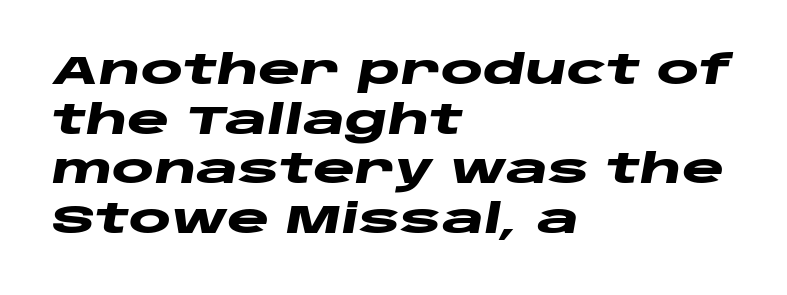
The image shows 40 px heavy, wide type, italic (leaning right); set left-aligned, line spacing 1.24x, normal letter spacing, not underlined; low stroke contrast and a large x-height.
